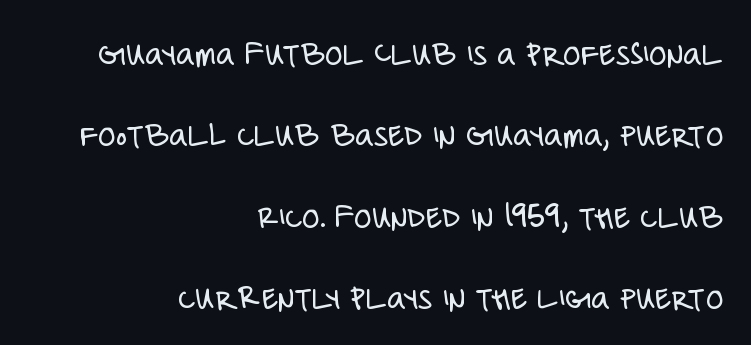
{"serif": "no", "italic": "no", "bold": "no", "weight": "light", "width": "condensed", "stroke_contrast": "low", "x_height": "large", "monospaced": "no", "underline": "no", "align": "right", "line_spacing": "loose", "line_spacing_ratio": 2.26, "letter_spacing": "normal", "letter_spacing_em": 0.0, "glyph_px": 36}
